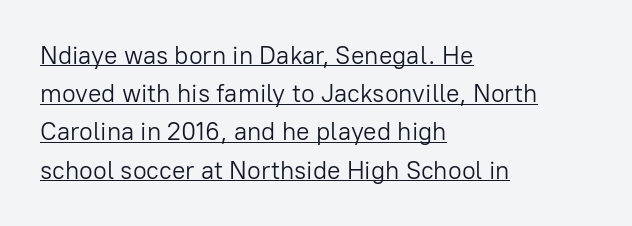
{"italic": "no", "bold": "no", "underline": "yes", "align": "left", "line_spacing": "normal", "line_spacing_ratio": 1.53, "letter_spacing": "normal", "letter_spacing_em": 0.0, "glyph_px": 25}
